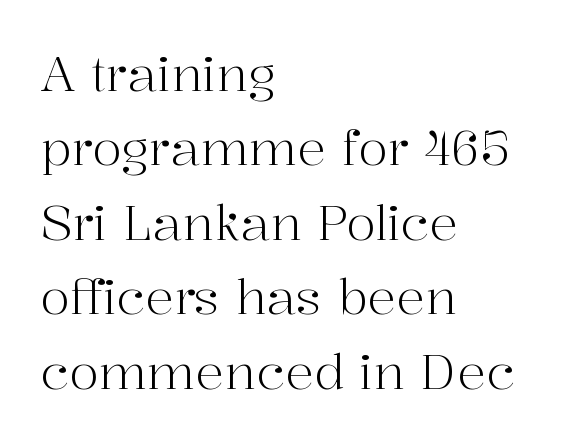
Q: Is the text bold? A: No.
Q: Is the text italic (slanted)? A: No, it is upright.
Q: Is the typeface a serif or a sans-serif typeface? A: Serif.
Q: Is the text underlined? A: No.
Q: How is the paragraph aligned? A: Left-aligned.
Q: Is the spacing between letters normal or unusually wide? A: Normal.
Q: Is the spacing between lines tight, normal or loose? A: Normal.
Q: Width (condensed, normal, or wide)? A: Normal.
Q: Stroke contrast? A: High.
Q: x-height? A: Medium.
Q: Monospaced? A: No.
